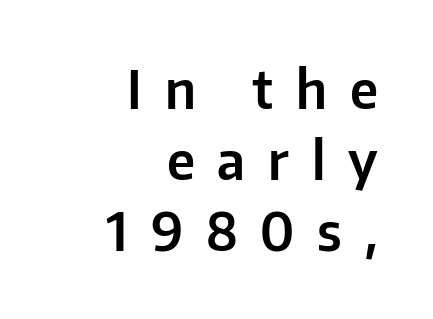
The image shows 52 px sans-serif type, upright; set right-aligned, normal line spacing (1.37x), unusually wide letter spacing (+0.44 em), not underlined; low stroke contrast and a medium x-height.
